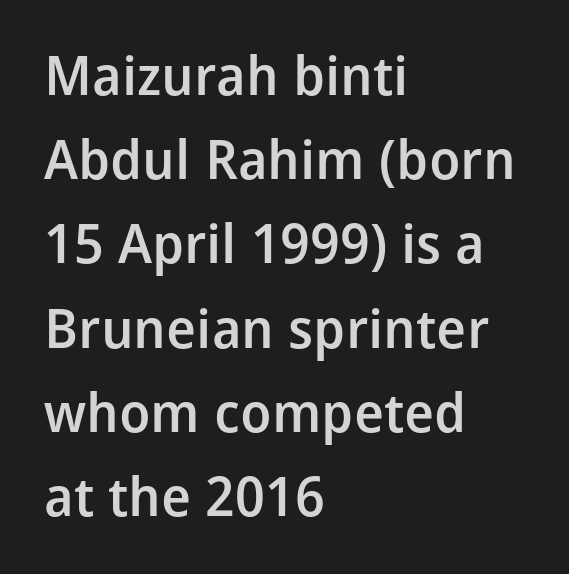
The image shows 54 px semibold sans-serif type, upright; set left-aligned, normal line spacing (1.56x), normal letter spacing, not underlined; low stroke contrast and a medium x-height.
